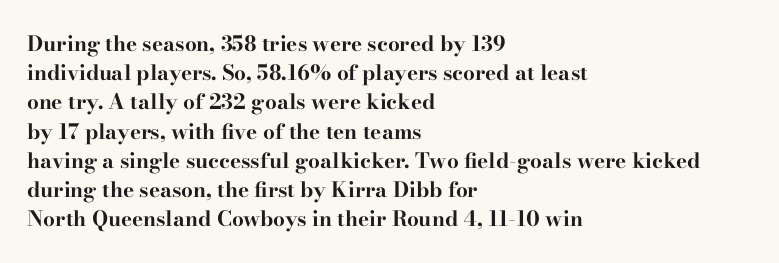
Q: Is the text bold? A: Yes.
Q: Is the text italic (slanted)? A: No, it is upright.
Q: Is the text underlined? A: No.
Q: How is the paragraph aligned? A: Left-aligned.
Q: Is the spacing between letters normal or unusually wide? A: Normal.
Q: Is the spacing between lines tight, normal or loose? A: Normal.
